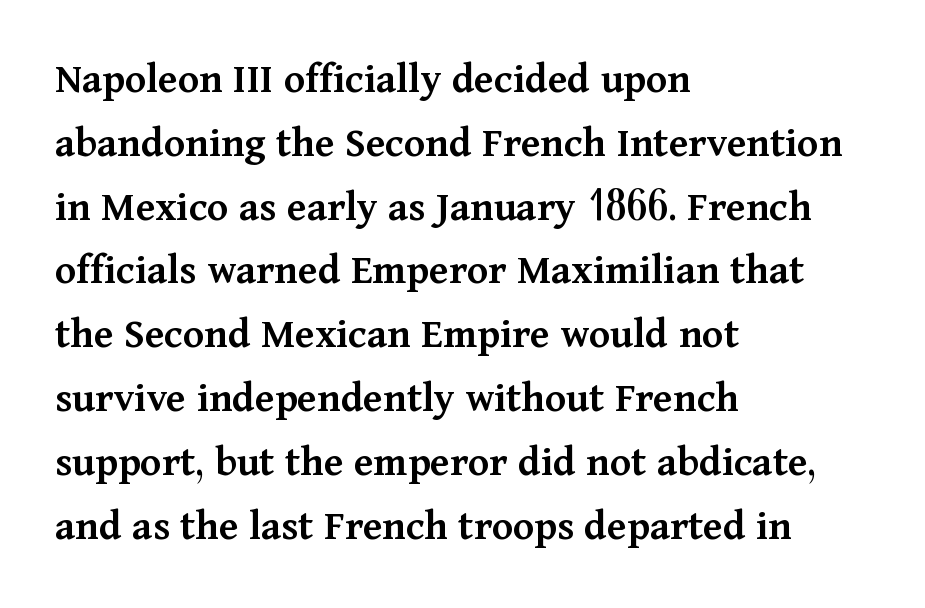
The characters display serif detailing at their extremities. Leftover space on each line is placed entirely after the last word. The zone under the glyphs is completely vacant. Each glyph is drawn with semibold strokes, heavier than normal yet not fully bold. If you measured baseline to baseline, you'd find a middling distance.
